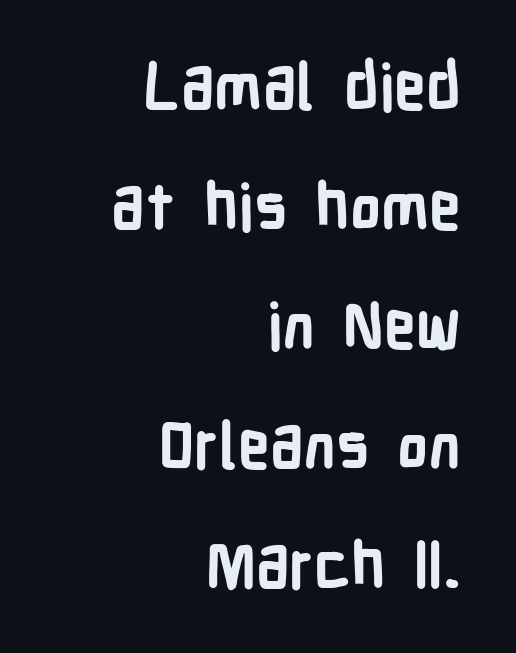
Note the varied advance widths — an 'i' is clearly narrower than an 'm'. No feet cap the strokes, marking this as sans-serif type. The letters sit at their default tracking, neither squeezed nor spread. Underline: absent. A flush-right, rag-left setting is used for this passage.
